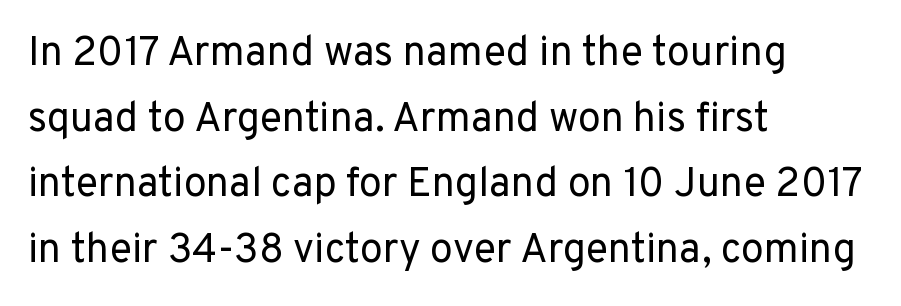
Every stem runs plumb, perpendicular to the baseline. Compared with typical body copy, the letter spacing here is the same. The rendering uses natural spacing where letterforms have individual widths. Quick note: interline space is typical. The rag falls on the right side of this text block. The font sits on the lighter half of the weight spectrum, regular included.
